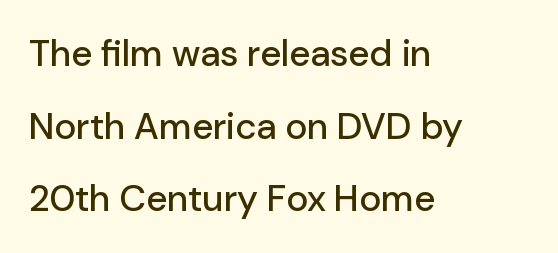
{"serif": "no", "italic": "no", "width": "normal", "stroke_contrast": "low", "x_height": "medium", "monospaced": "no", "underline": "no", "align": "left", "line_spacing": "loose", "line_spacing_ratio": 1.96, "letter_spacing": "normal", "letter_spacing_em": 0.0, "glyph_px": 37}
